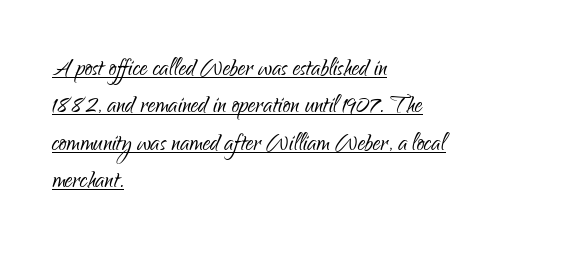
{"serif": "no", "bold": "no", "weight": "light", "width": "condensed", "stroke_contrast": "low", "x_height": "small", "monospaced": "no", "underline": "yes", "align": "left", "line_spacing": "normal", "line_spacing_ratio": 1.25, "letter_spacing": "normal", "letter_spacing_em": 0.0, "glyph_px": 30}
